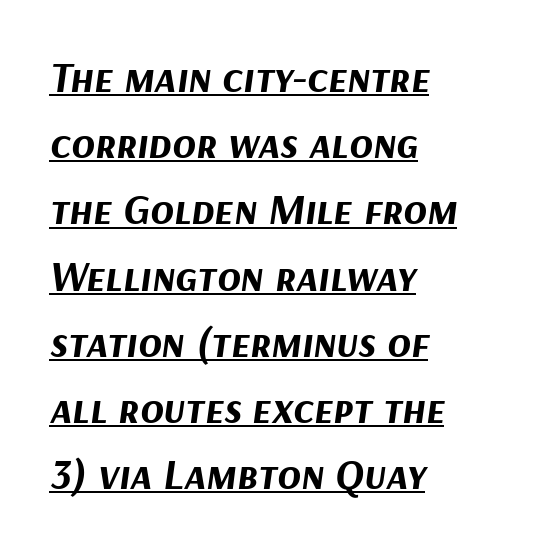
Letter spacing: default. Underlined type. The letters advance in unequal steps, a hallmark of proportional type. An italicized treatment has been applied to the whole sample. This sample keeps an unexceptional amount of space between lines.
